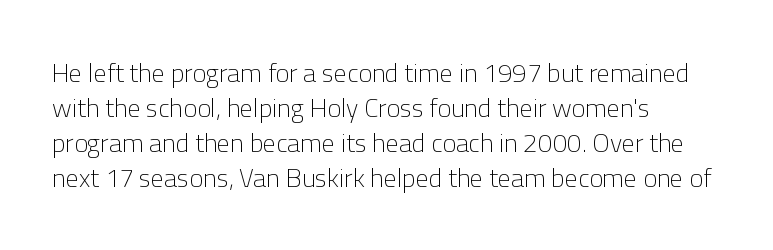
The image shows 26 px text type, upright; set left-aligned, normal line spacing (1.34x), normal letter spacing, not underlined.
